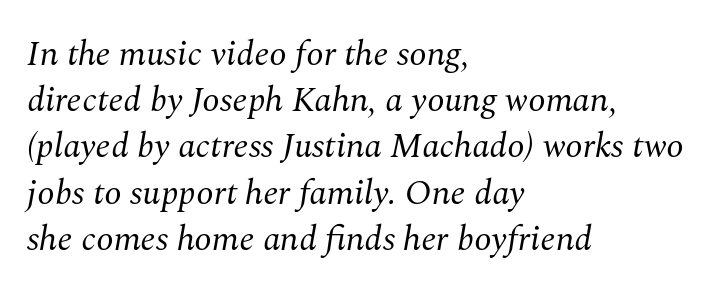
The image shows 35 px regular-weight serif type, italic (leaning right); set left-aligned, normal line spacing (1.32x), normal letter spacing, not underlined; medium stroke contrast and a medium x-height.
